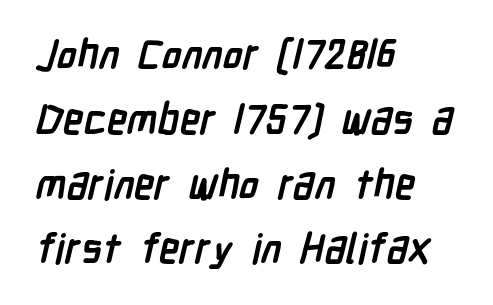
{"serif": "no", "bold": "yes", "weight": "semibold", "width": "condensed", "stroke_contrast": "low", "x_height": "medium", "monospaced": "no", "underline": "no", "align": "left", "line_spacing": "normal", "line_spacing_ratio": 1.58, "letter_spacing": "normal", "letter_spacing_em": 0.0, "glyph_px": 41}
